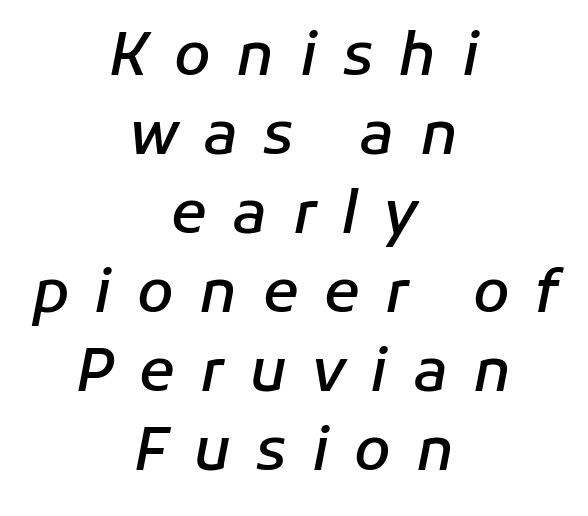
{"italic": "yes", "lean": "right", "slant_degrees": 11, "bold": "semi", "weight": "semibold", "width": "normal", "stroke_contrast": "low", "x_height": "medium", "monospaced": "no", "underline": "no", "align": "center", "line_spacing": "normal", "line_spacing_ratio": 1.34, "letter_spacing": "wide", "letter_spacing_em": 0.43, "glyph_px": 59}
